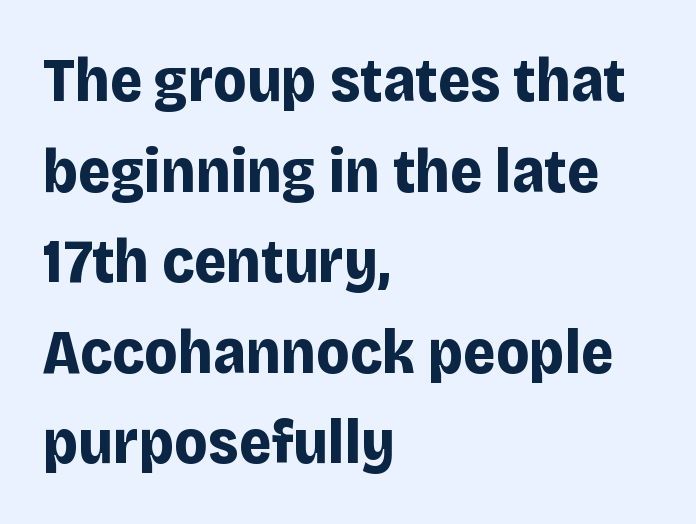
The image shows 62 px bold sans-serif type, upright; set left-aligned, normal line spacing (1.46x), normal letter spacing, not underlined; low stroke contrast and a large x-height.
